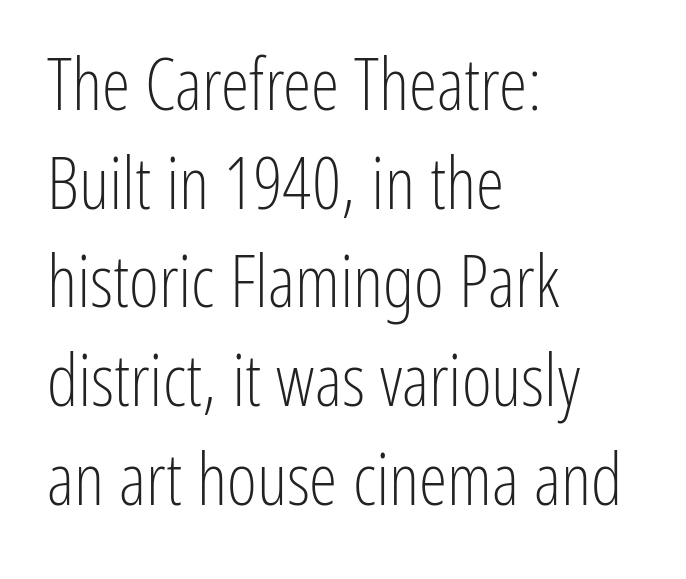
{"serif": "no", "italic": "no", "bold": "no", "weight": "light", "width": "condensed", "stroke_contrast": "low", "x_height": "medium", "monospaced": "no", "underline": "no", "align": "left", "line_spacing": "normal", "line_spacing_ratio": 1.37, "letter_spacing": "normal", "letter_spacing_em": 0.0, "glyph_px": 72}
